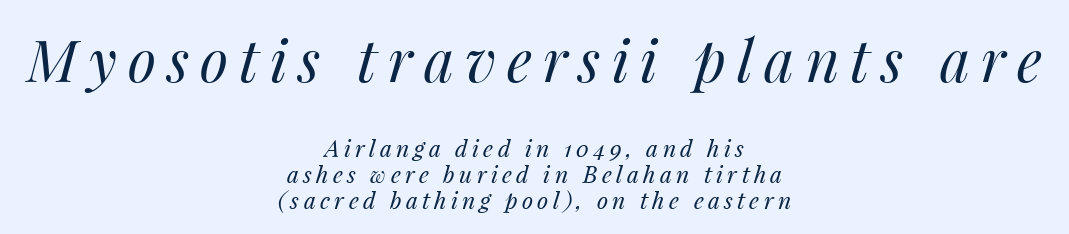
Glance below the letters and you will spot only blank space. The paragraph shown floats in the horizontal middle. Reading top to bottom, the characters get smaller at the block break. Each letter keeps its own natural width here, so spacing adapts to shape. Bold? No — there's no thickening of the strokes.
